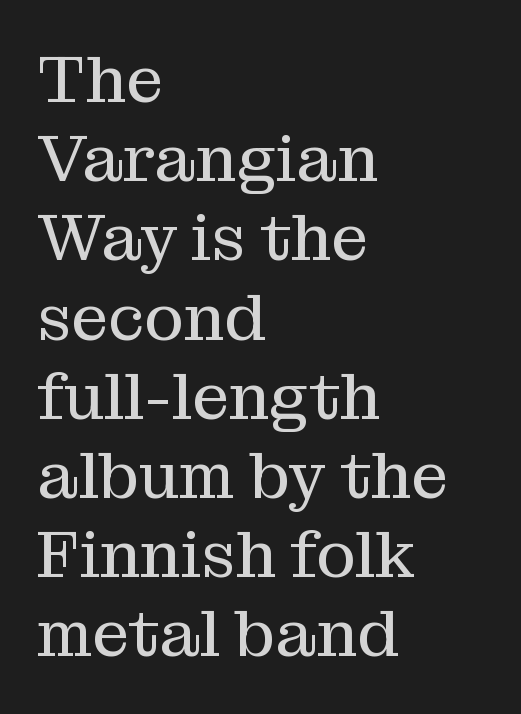
Ordinary non-slanted type is in use. The rendering anchors every line to the left-hand side. Plain, unruled lines of type. Spacing verdict: proportional, widths tailored to each character. The font is comparable to plain body text, perhaps lighter. Nothing unusual about the tracking: characters are spaced as the font intends.
